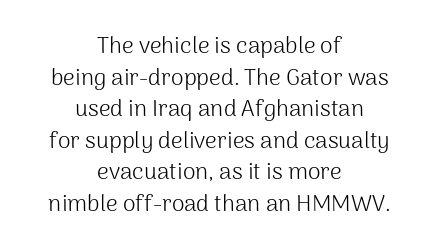
The image shows 23 px text type, upright; set centered, normal line spacing (1.37x), normal letter spacing, not underlined.
